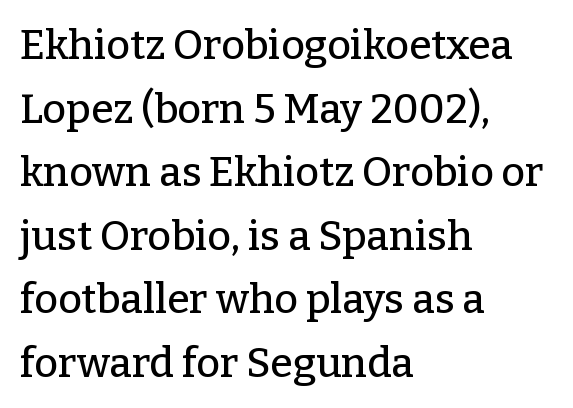
The typography opts for an upright posture over an oblique one. Letterform terminals end in serifs throughout the passage. The letters advance in unequal steps, a hallmark of proportional type. Alignment: flush left. Does the leading feel generous? No, just average.
